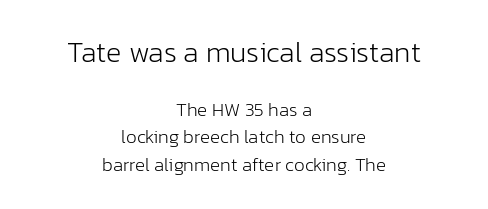
{"serif": "no", "italic": "no", "bold": "no", "weight": "light", "width": "normal", "stroke_contrast": "low", "x_height": "medium", "monospaced": "no", "underline": "no", "align": "center", "line_spacing": "normal", "line_spacing_ratio": 1.44, "letter_spacing": "normal", "letter_spacing_em": 0.0, "larger_block": "first", "size_ratio": 1.53, "glyph_px": 29}
